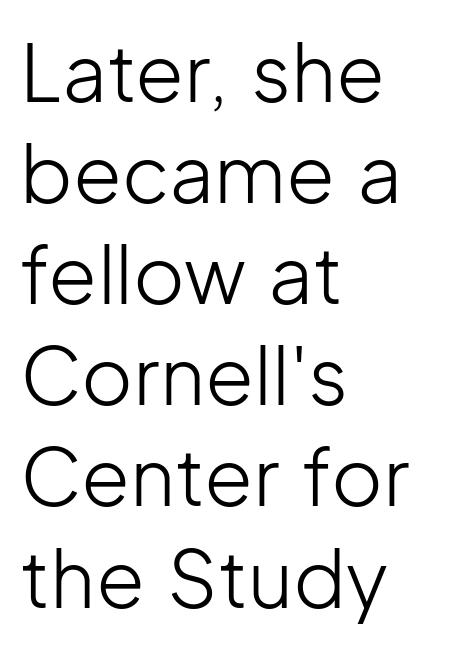
The image shows 79 px light sans-serif type, upright; set left-aligned, normal line spacing (1.28x), normal letter spacing, not underlined; low stroke contrast and a medium x-height.
